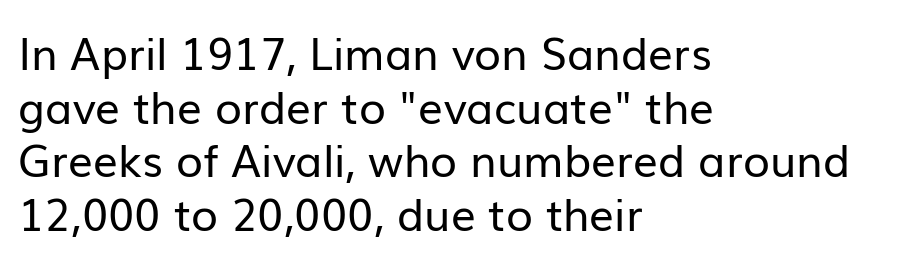
Q: Is the text bold? A: No.
Q: Is the text italic (slanted)? A: No, it is upright.
Q: Is the typeface a serif or a sans-serif typeface? A: Sans-serif.
Q: Is the text underlined? A: No.
Q: How is the paragraph aligned? A: Left-aligned.
Q: Is the spacing between letters normal or unusually wide? A: Normal.
Q: Width (condensed, normal, or wide)? A: Normal.
Q: Stroke contrast? A: Low.
Q: x-height? A: Medium.
Q: Monospaced? A: No.
